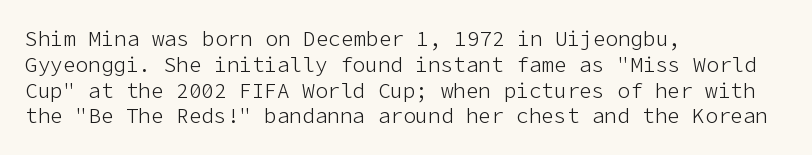
Q: Is the text bold? A: No.
Q: Is the text italic (slanted)? A: No, it is upright.
Q: Is the text underlined? A: No.
Q: How is the paragraph aligned? A: Left-aligned.
Q: Is the spacing between letters normal or unusually wide? A: Normal.
